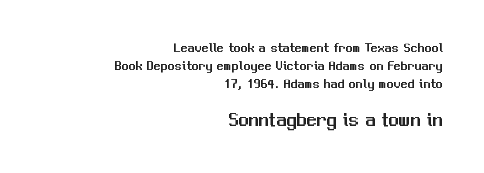
Q: Is the text italic (slanted)? A: No, it is upright.
Q: Is the text underlined? A: No.
Q: How is the paragraph aligned? A: Right-aligned.
Q: Is the spacing between letters normal or unusually wide? A: Normal.
Q: Is the spacing between lines tight, normal or loose? A: Normal.
Q: Which block of text is set in a larger size, the first (top) or the second (bottom)? A: The second (bottom) one.
